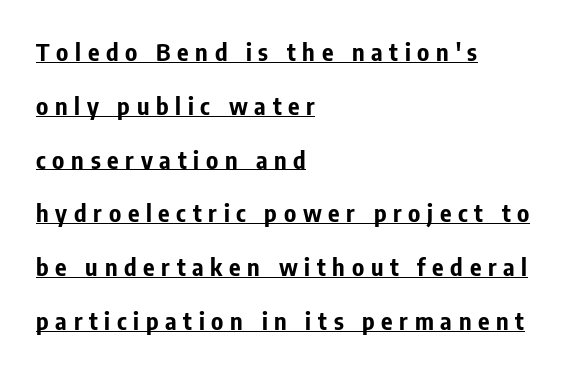
{"italic": "no", "bold": "yes", "underline": "yes", "align": "left", "line_spacing": "loose", "line_spacing_ratio": 2.24, "letter_spacing": "wide", "letter_spacing_em": 0.28, "glyph_px": 24}
